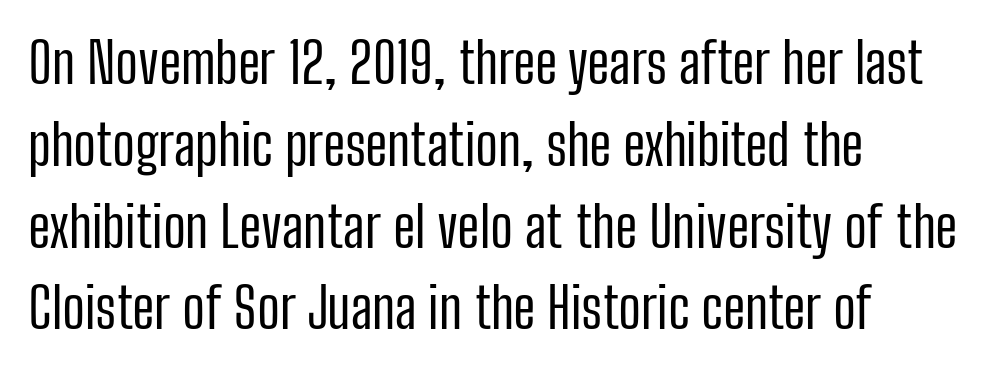
Q: Is the text bold? A: No.
Q: Is the text italic (slanted)? A: No, it is upright.
Q: Is the typeface a serif or a sans-serif typeface? A: Sans-serif.
Q: Is the text underlined? A: No.
Q: How is the paragraph aligned? A: Left-aligned.
Q: Is the spacing between letters normal or unusually wide? A: Normal.
Q: Is the spacing between lines tight, normal or loose? A: Normal.
Q: Width (condensed, normal, or wide)? A: Condensed.
Q: Stroke contrast? A: Low.
Q: x-height? A: Medium.
Q: Monospaced? A: No.
